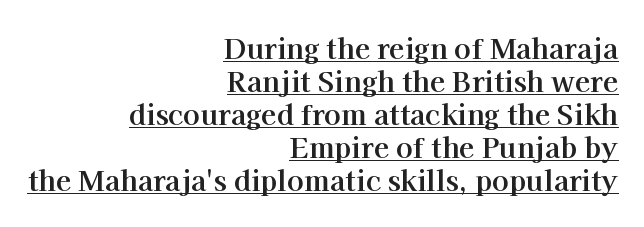
The passage is arranged like a letterhead date or caption credit — flush right. A serif font was chosen for this passage. The letters stand straight up with perfectly vertical stems. Think of a printed novel: that variable character pitch is what you see here. The gaps between neighbouring characters are ordinary and unremarkable.
